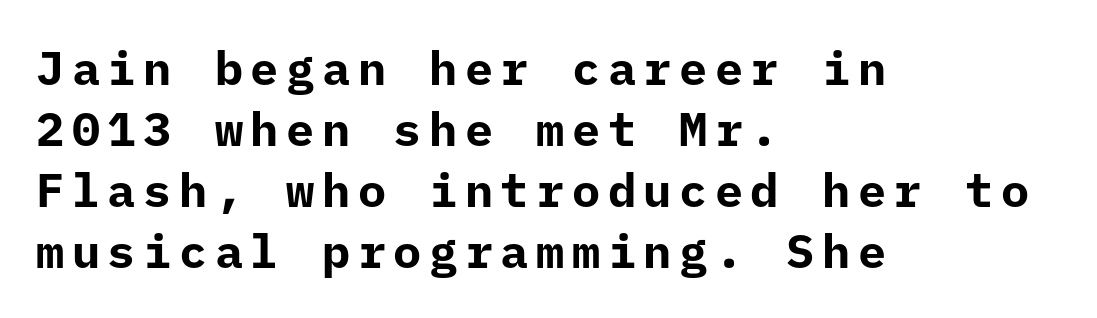
{"serif": "no", "italic": "no", "bold": "yes", "weight": "bold", "width": "normal", "stroke_contrast": "low", "x_height": "medium", "monospaced": "yes", "underline": "no", "align": "left", "line_spacing": "normal", "line_spacing_ratio": 1.3, "glyph_px": 47}
